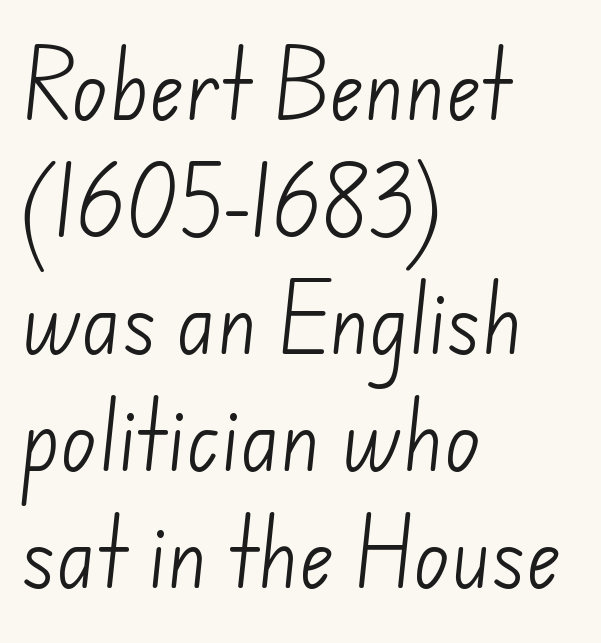
The image shows 75 px light sans-serif type; set left-aligned, normal line spacing (1.56x), normal letter spacing, not underlined; low stroke contrast and a small x-height.
